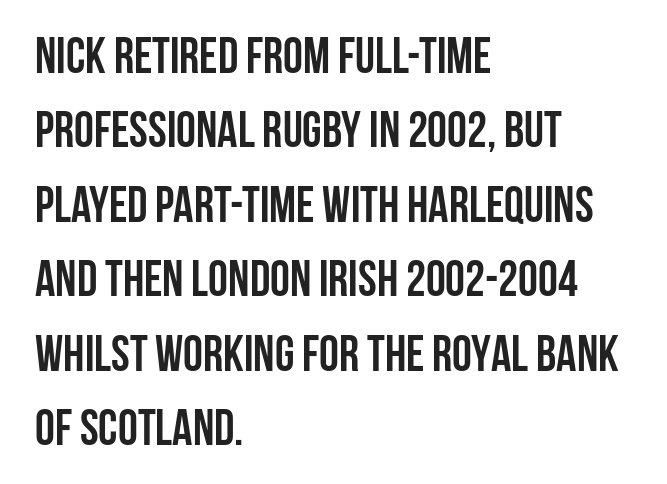
{"serif": "no", "italic": "no", "bold": "yes", "weight": "semibold", "width": "condensed", "stroke_contrast": "low", "x_height": "large", "monospaced": "no", "underline": "no", "align": "left", "line_spacing": "normal", "line_spacing_ratio": 1.49, "letter_spacing": "normal", "letter_spacing_em": 0.0, "glyph_px": 50}
